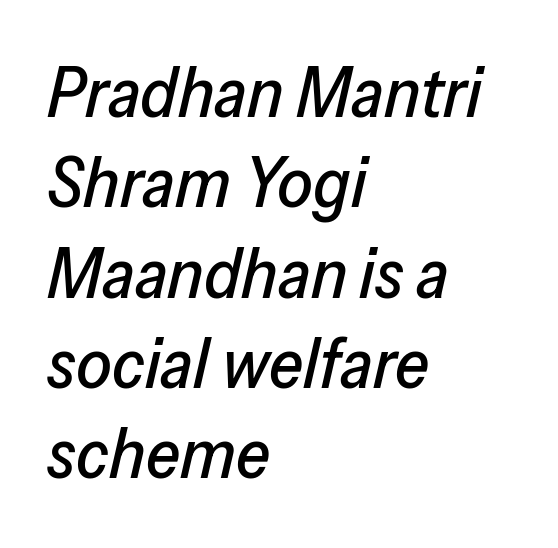
The face used here is proportionally spaced, like ordinary book or web type. How would I describe the line gaps? Plain and ordinary. Glyph-to-glyph distance matches everyday printed text. Alignment: flush left.
